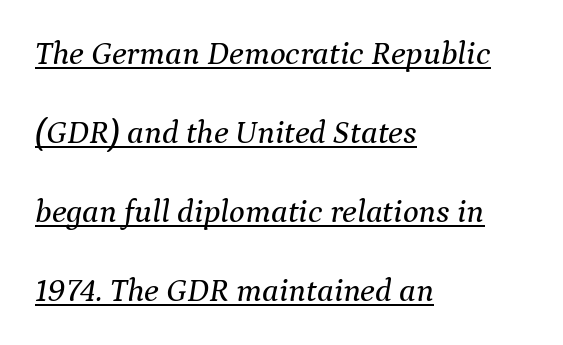
The image shows 33 px serif type, italic (leaning right); set left-aligned, loose line spacing (2.39x), normal letter spacing, underlined; medium stroke contrast and a medium x-height.
